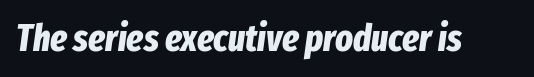
{"italic": "yes", "lean": "right", "slant_degrees": 8, "bold": "yes", "weight": "bold", "width": "condensed", "stroke_contrast": "low", "x_height": "medium", "monospaced": "no", "underline": "no", "letter_spacing": "normal", "letter_spacing_em": 0.0, "glyph_px": 37}
